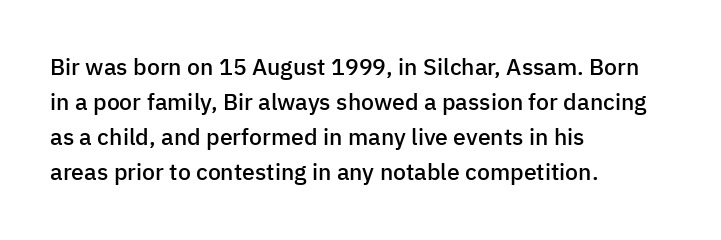
Q: Is the text bold? A: Semi-bold.
Q: Is the text italic (slanted)? A: No, it is upright.
Q: Is the text underlined? A: No.
Q: How is the paragraph aligned? A: Left-aligned.
Q: Is the spacing between letters normal or unusually wide? A: Normal.
Q: Is the spacing between lines tight, normal or loose? A: Normal.
